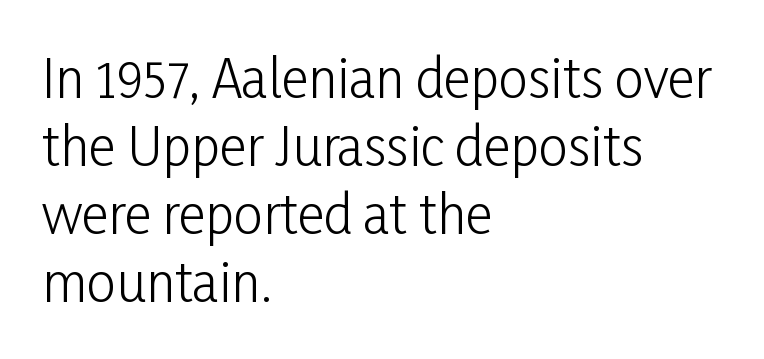
This sample keeps an unexceptional amount of space between lines. No word sits above an underline. The gaps between neighbouring characters are ordinary and unremarkable. Note the varied advance widths — an 'i' is clearly narrower than an 'm'.
